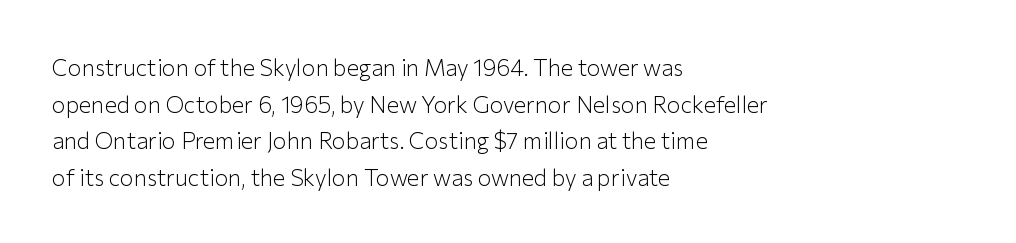
Q: Is the text bold? A: No.
Q: Is the text italic (slanted)? A: No, it is upright.
Q: Is the text underlined? A: No.
Q: How is the paragraph aligned? A: Left-aligned.
Q: Is the spacing between letters normal or unusually wide? A: Normal.
Q: Is the spacing between lines tight, normal or loose? A: Normal.
